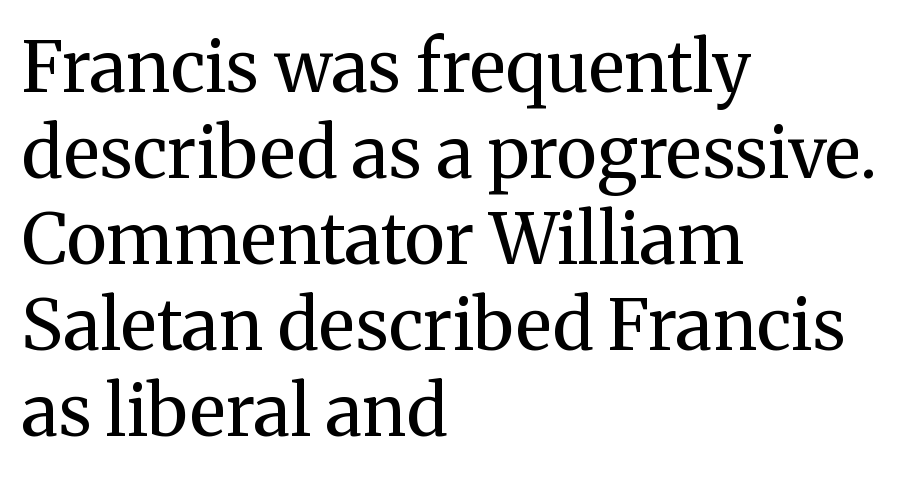
The image shows 71 px regular-weight serif type, upright; set left-aligned, line spacing 1.21x, normal letter spacing, not underlined; medium stroke contrast and a medium x-height.
